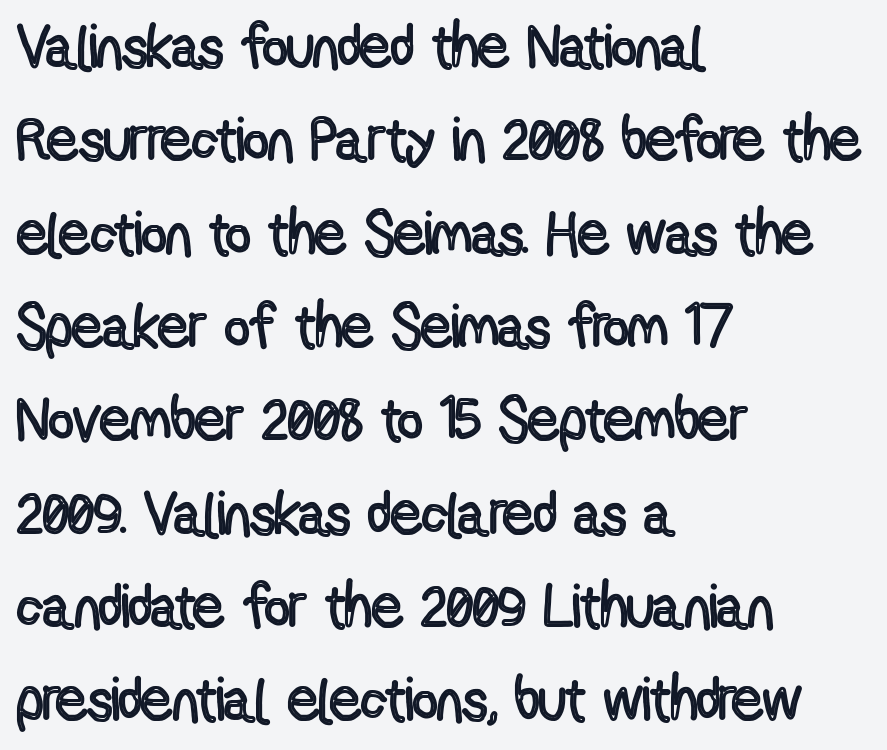
The image shows 61 px condensed type, upright; set left-aligned, normal line spacing (1.53x), normal letter spacing, not underlined; a medium x-height.
